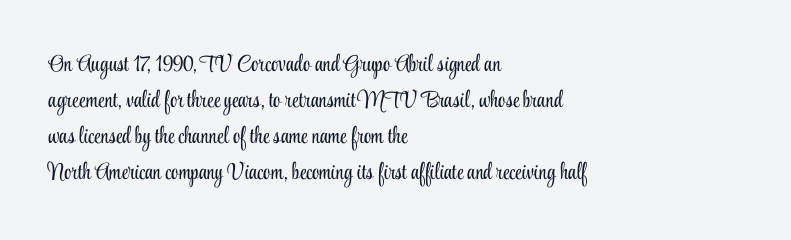
The image shows 23 px text type; set left-aligned, normal line spacing (1.57x), normal letter spacing, not underlined.
